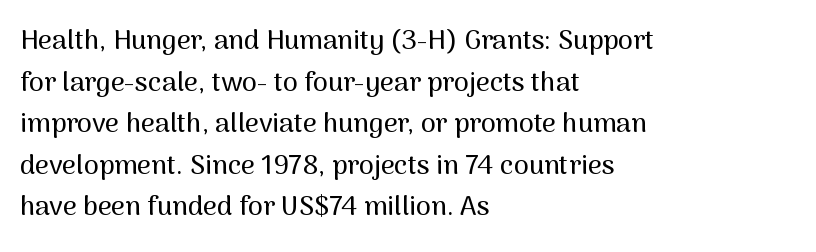
A typesetter would call this zero additional tracking. Line beginnings align vertically; line endings do not. The leading is moderate, giving the passage an even texture. No italicization has been applied; the sample stays upright. This rendering features lettering with no underline.
